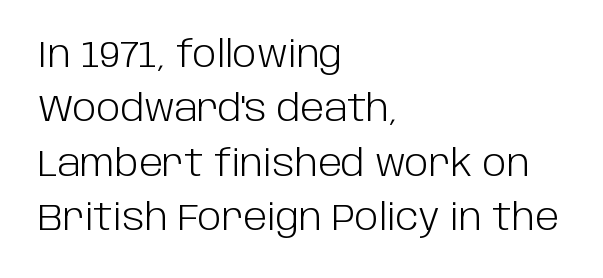
Q: Is the text bold? A: No.
Q: Is the text italic (slanted)? A: No, it is upright.
Q: Is the typeface a serif or a sans-serif typeface? A: Sans-serif.
Q: Is the text underlined? A: No.
Q: How is the paragraph aligned? A: Left-aligned.
Q: Is the spacing between letters normal or unusually wide? A: Normal.
Q: Is the spacing between lines tight, normal or loose? A: Normal.
Q: Width (condensed, normal, or wide)? A: Normal.
Q: Stroke contrast? A: Low.
Q: x-height? A: Large.
Q: Monospaced? A: No.
